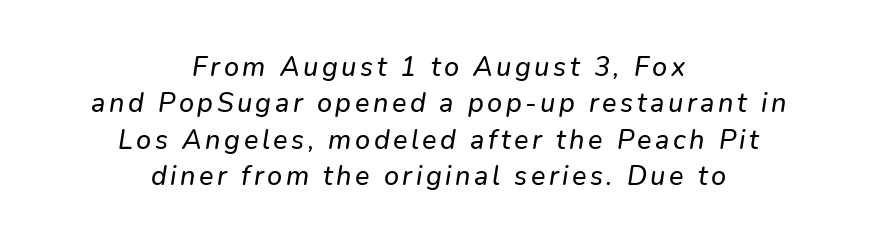
The image shows 27 px text type; set centered, normal line spacing (1.35x), not underlined.
